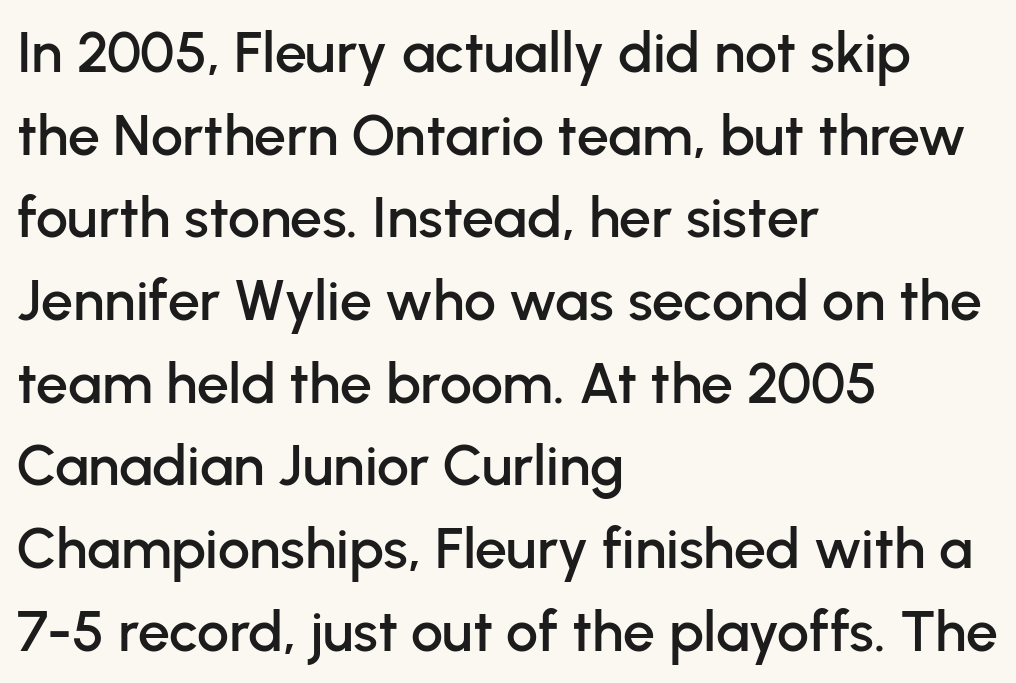
A roman cut, with each character standing at attention. Letters rest on an invisible, unmarked baseline. One glance says typical: line gaps are just what's usual. Does the type have serifs? No, each stem ends abruptly. The rendering uses natural spacing where letterforms have individual widths.
